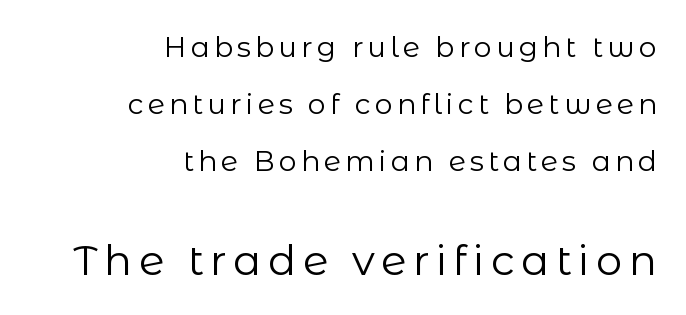
Q: Is the text bold? A: No.
Q: Is the text italic (slanted)? A: No, it is upright.
Q: Is the typeface a serif or a sans-serif typeface? A: Sans-serif.
Q: Is the text underlined? A: No.
Q: How is the paragraph aligned? A: Right-aligned.
Q: Is the spacing between lines tight, normal or loose? A: Loose.
Q: Which block of text is set in a larger size, the first (top) or the second (bottom)? A: The second (bottom) one.
Q: Width (condensed, normal, or wide)? A: Normal.
Q: Stroke contrast? A: Low.
Q: x-height? A: Medium.
Q: Monospaced? A: No.
